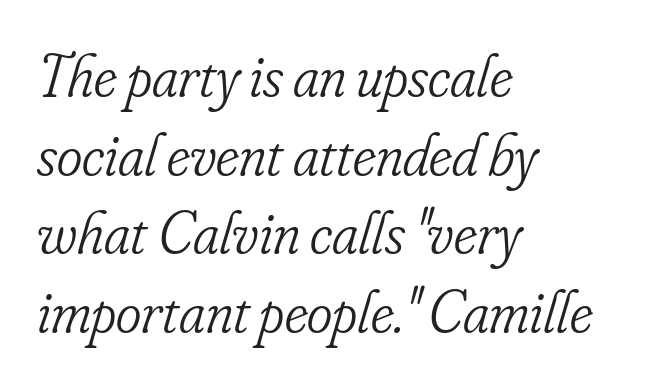
Q: Is the text bold? A: No.
Q: Is the text italic (slanted)? A: Yes, it leans right by about 16 degrees.
Q: Is the typeface a serif or a sans-serif typeface? A: Serif.
Q: Is the text underlined? A: No.
Q: How is the paragraph aligned? A: Left-aligned.
Q: Is the spacing between letters normal or unusually wide? A: Normal.
Q: Is the spacing between lines tight, normal or loose? A: Normal.
Q: Width (condensed, normal, or wide)? A: Condensed.
Q: Stroke contrast? A: Low.
Q: x-height? A: Small.
Q: Monospaced? A: No.
